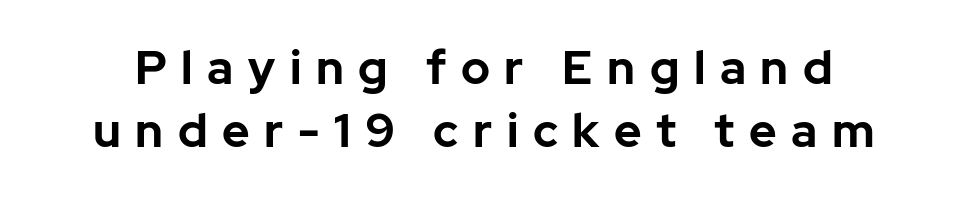
The image shows 47 px bold sans-serif type, upright; set normal line spacing (1.35x), unusually wide letter spacing (+0.31 em), not underlined; low stroke contrast and a medium x-height.
